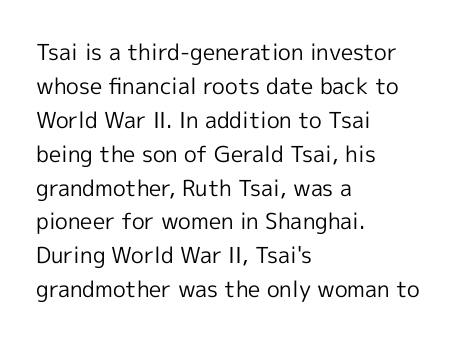
These lines stack with their left ends in a neat column. Any mark beneath the type? The region is blank. Short note: letters normally spaced. The type sits square on the baseline with zero lean.
